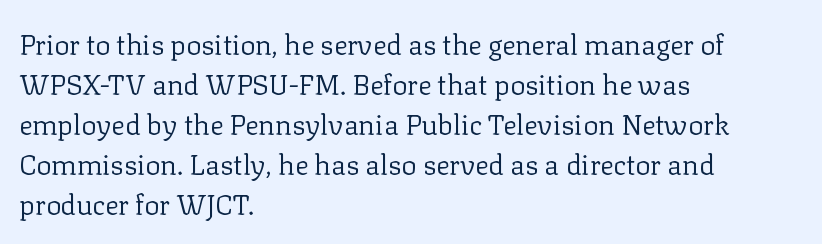
Q: Is the text bold? A: No.
Q: Is the text italic (slanted)? A: No, it is upright.
Q: Is the typeface a serif or a sans-serif typeface? A: Serif.
Q: Is the text underlined? A: No.
Q: How is the paragraph aligned? A: Left-aligned.
Q: Is the spacing between letters normal or unusually wide? A: Normal.
Q: Is the spacing between lines tight, normal or loose? A: Normal.
Q: Width (condensed, normal, or wide)? A: Normal.
Q: Stroke contrast? A: Low.
Q: x-height? A: Medium.
Q: Monospaced? A: No.
